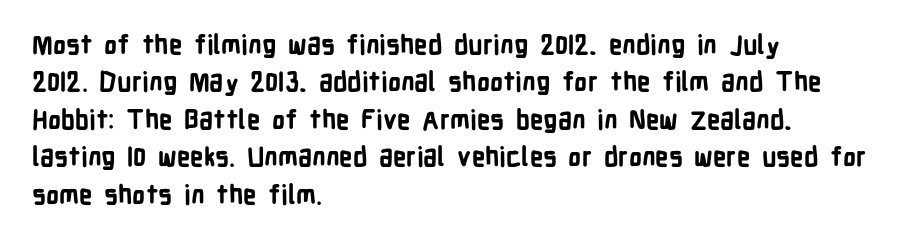
When letters stand straight like this, we call the style roman or upright. A clean baseline with only descenders dipping below it. Horizontally, the lines are justified to the leading edge only. Is there much room between lines? A standard amount, neither cramped nor airy.
